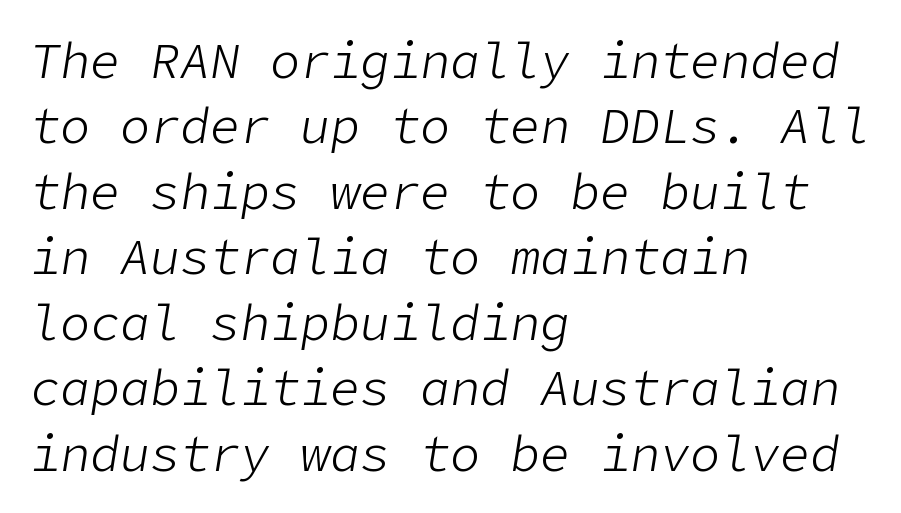
Q: Is the text bold? A: No.
Q: Is the text italic (slanted)? A: Yes, it leans right by about 9 degrees.
Q: Is the text underlined? A: No.
Q: How is the paragraph aligned? A: Left-aligned.
Q: Is the spacing between letters normal or unusually wide? A: Normal.
Q: Is the spacing between lines tight, normal or loose? A: Normal.
Q: Width (condensed, normal, or wide)? A: Normal.
Q: Stroke contrast? A: Low.
Q: x-height? A: Medium.
